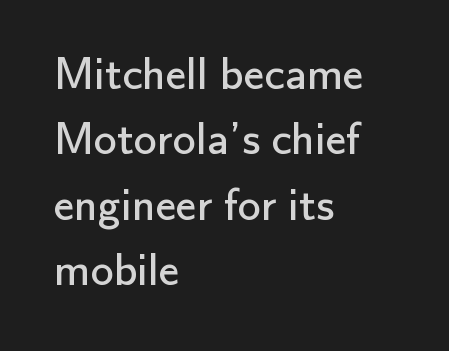
{"serif": "no", "italic": "no", "bold": "no", "weight": "regular", "width": "normal", "stroke_contrast": "low", "x_height": "small", "monospaced": "no", "underline": "no", "align": "left", "line_spacing": "normal", "line_spacing_ratio": 1.42, "letter_spacing": "normal", "letter_spacing_em": 0.0, "glyph_px": 46}
